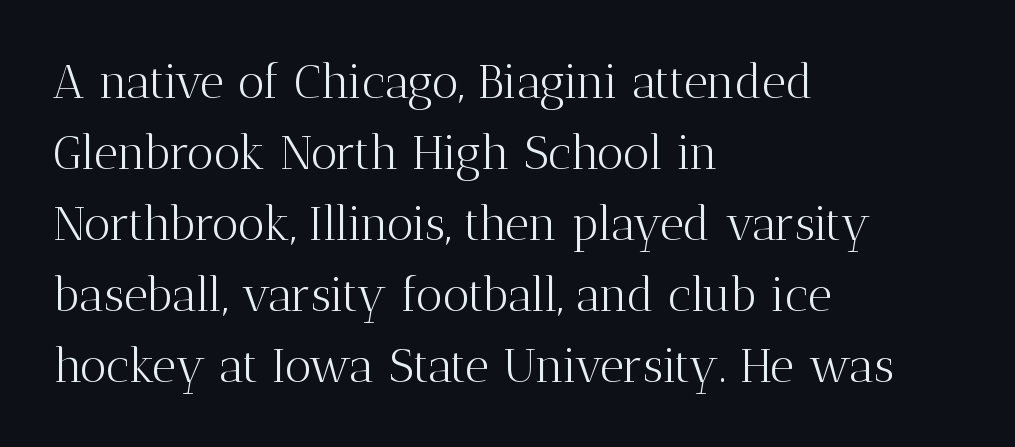
Q: Is the text bold? A: No.
Q: Is the text italic (slanted)? A: No, it is upright.
Q: Is the typeface a serif or a sans-serif typeface? A: Serif.
Q: Is the text underlined? A: No.
Q: How is the paragraph aligned? A: Left-aligned.
Q: Is the spacing between letters normal or unusually wide? A: Normal.
Q: Is the spacing between lines tight, normal or loose? A: Normal.
Q: Width (condensed, normal, or wide)? A: Normal.
Q: Stroke contrast? A: Medium.
Q: x-height? A: Medium.
Q: Monospaced? A: No.
